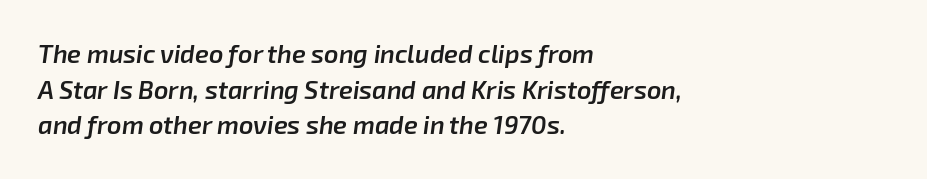
Between one letter and the next there's only the usual sliver of space. Is the type slanted? Yes — the strokes lean at a clear angle. These words are printed semibold, heavier than regular yet not bold. Compared with a centered layout, this one pins lines to the left instead. A normal amount of white space separates one row of letters from the next.
